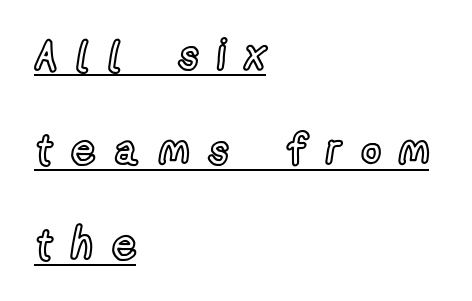
The image shows 42 px condensed type; set left-aligned, loose line spacing (2.26x), unusually wide letter spacing (+0.46 em), underlined; a medium x-height.
